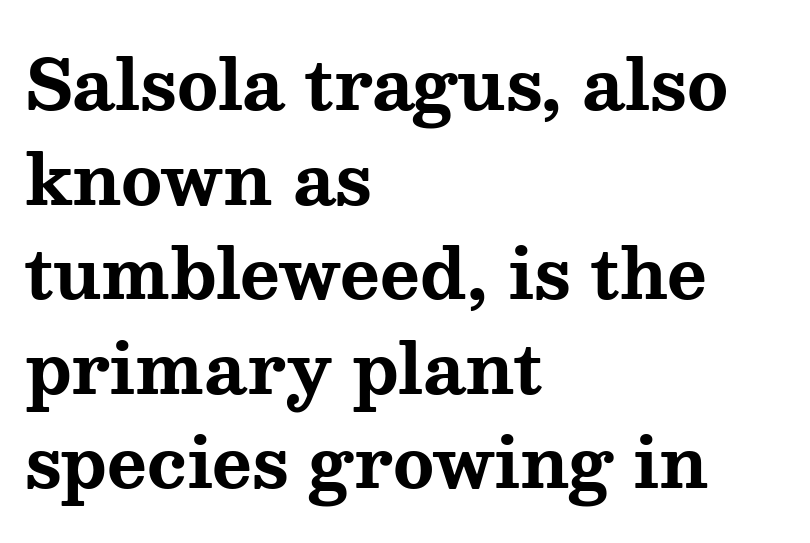
The image shows 68 px bold, wide serif type, upright; set left-aligned, normal line spacing (1.39x), normal letter spacing, not underlined; medium stroke contrast and a medium x-height.
